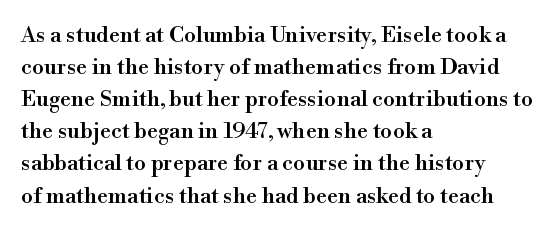
Q: Is the text italic (slanted)? A: No, it is upright.
Q: Is the text underlined? A: No.
Q: How is the paragraph aligned? A: Left-aligned.
Q: Is the spacing between letters normal or unusually wide? A: Normal.
Q: Is the spacing between lines tight, normal or loose? A: Normal.
